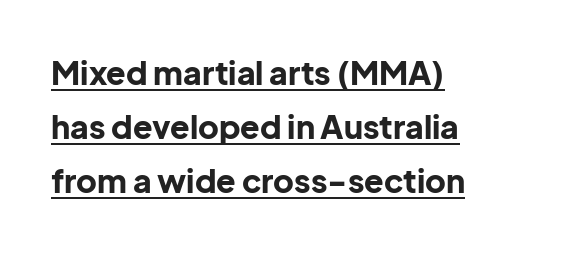
The image shows 32 px bold sans-serif type, upright; set left-aligned, normal line spacing (1.69x), normal letter spacing, underlined; low stroke contrast and a medium x-height.
